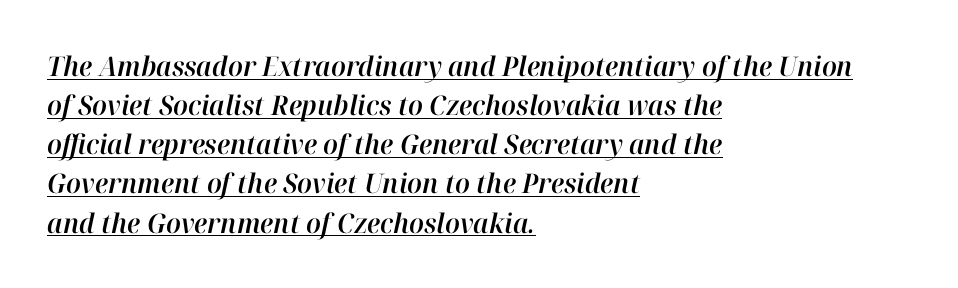
Emphasis is given by a line drawn under the lettering. The setting favours the left margin, as ordinary paragraphs usually do. Evenly set lines give the paragraph a standard silhouette. The letters sit at their default tracking, neither squeezed nor spread. Observe the lean: these are italic letterforms.
